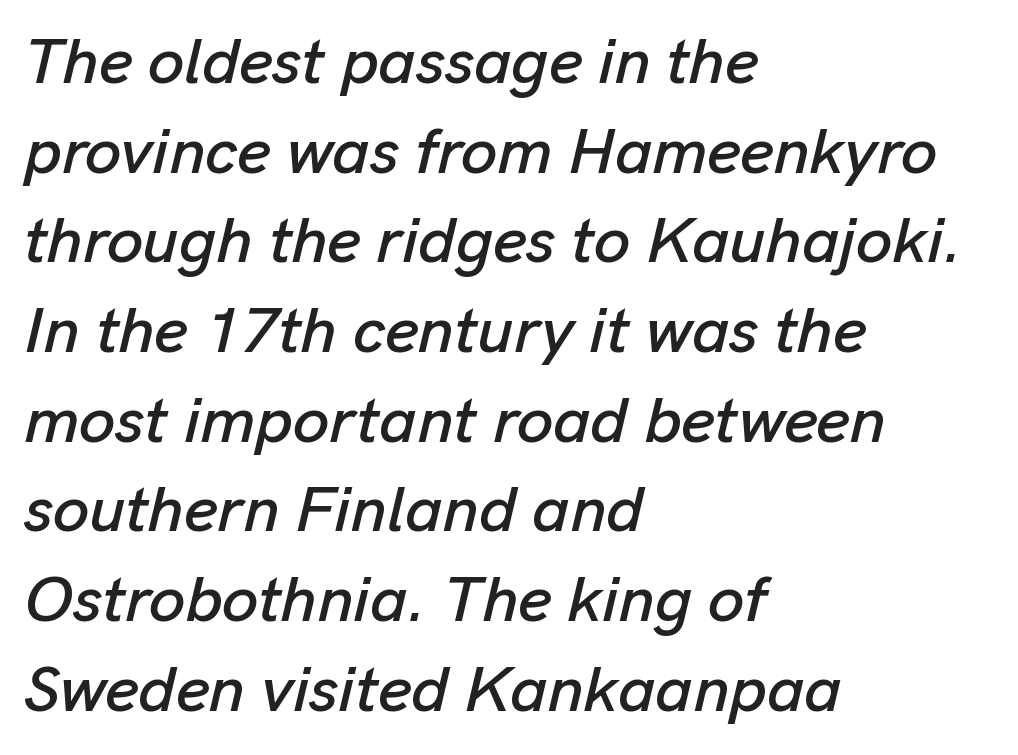
Q: Is the text italic (slanted)? A: Yes, it leans right by about 13 degrees.
Q: Is the text underlined? A: No.
Q: How is the paragraph aligned? A: Left-aligned.
Q: Is the spacing between letters normal or unusually wide? A: Normal.
Q: Is the spacing between lines tight, normal or loose? A: Normal.
Q: Width (condensed, normal, or wide)? A: Normal.
Q: Stroke contrast? A: Low.
Q: x-height? A: Medium.
Q: Monospaced? A: No.
